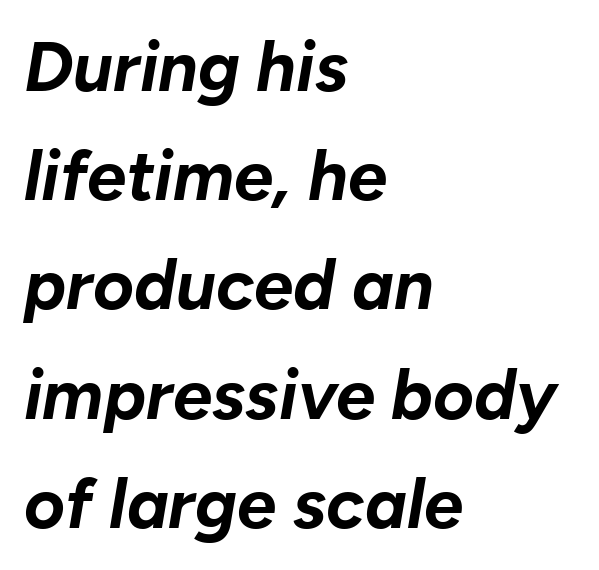
Q: Is the text bold? A: Yes.
Q: Is the text italic (slanted)? A: Yes, it leans right by about 10 degrees.
Q: Is the text underlined? A: No.
Q: How is the paragraph aligned? A: Left-aligned.
Q: Is the spacing between letters normal or unusually wide? A: Normal.
Q: Is the spacing between lines tight, normal or loose? A: Normal.
Q: Width (condensed, normal, or wide)? A: Normal.
Q: Stroke contrast? A: Low.
Q: x-height? A: Medium.
Q: Monospaced? A: No.
